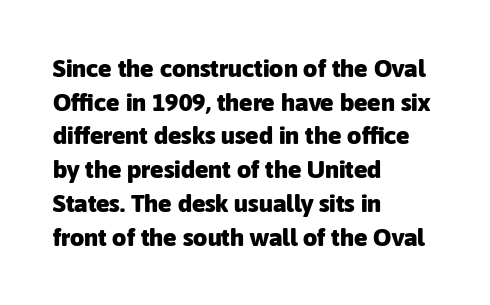
Q: Is the text bold? A: Yes.
Q: Is the text italic (slanted)? A: No, it is upright.
Q: Is the text underlined? A: No.
Q: How is the paragraph aligned? A: Left-aligned.
Q: Is the spacing between letters normal or unusually wide? A: Normal.
Q: Is the spacing between lines tight, normal or loose? A: Normal.
